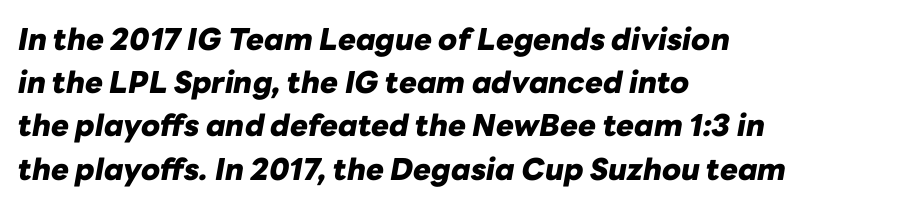
The image shows 30 px heavy type, italic (leaning right); set left-aligned, normal line spacing (1.44x), normal letter spacing, not underlined; low stroke contrast and a medium x-height.
